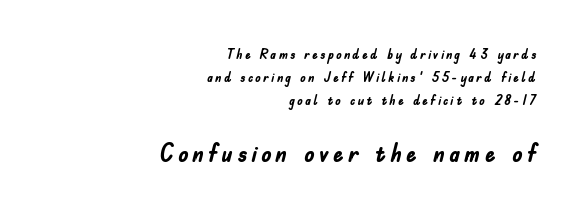
Q: Is the text bold? A: Yes.
Q: Is the text italic (slanted)? A: Yes.
Q: Is the text underlined? A: No.
Q: How is the paragraph aligned? A: Right-aligned.
Q: Is the spacing between lines tight, normal or loose? A: Normal.
Q: Which block of text is set in a larger size, the first (top) or the second (bottom)? A: The second (bottom) one.
